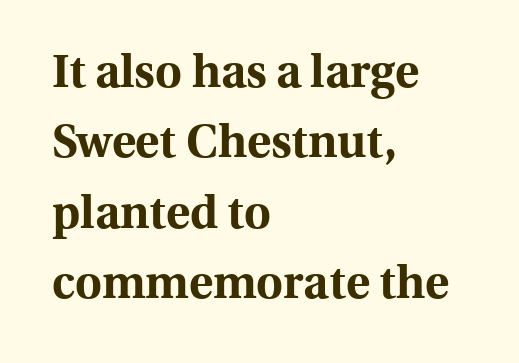
The image shows 46 px bold serif type, upright; set left-aligned, normal line spacing (1.53x), normal letter spacing, not underlined; a medium x-height.
